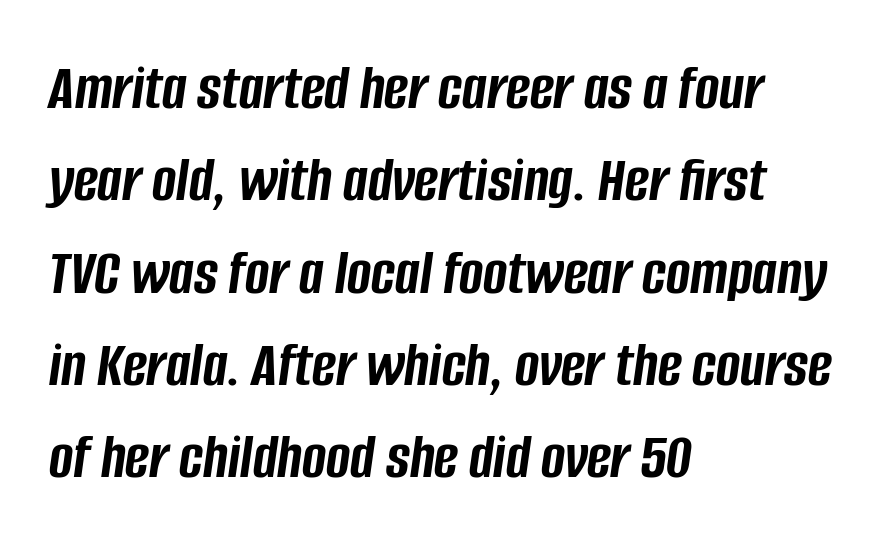
{"italic": "yes", "lean": "right", "slant_degrees": 8, "bold": "yes", "weight": "semibold", "width": "condensed", "stroke_contrast": "low", "x_height": "large", "monospaced": "no", "underline": "no", "align": "left", "line_spacing": "normal", "line_spacing_ratio": 1.42, "letter_spacing": "normal", "letter_spacing_em": 0.0, "glyph_px": 65}
